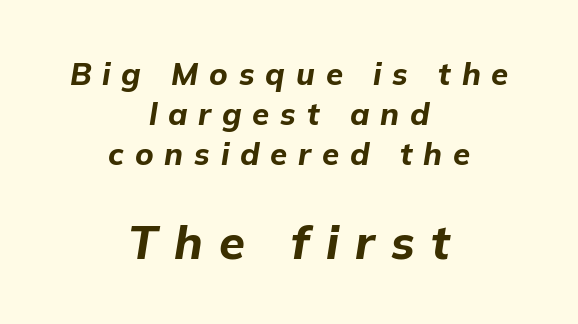
{"italic": "yes", "lean": "right", "slant_degrees": 9, "bold": "yes", "weight": "bold", "width": "normal", "stroke_contrast": "low", "x_height": "medium", "monospaced": "no", "underline": "no", "align": "center", "line_spacing": "normal", "line_spacing_ratio": 1.29, "letter_spacing": "wide", "letter_spacing_em": 0.35, "larger_block": "second", "size_ratio": 1.52, "glyph_px": 47}
